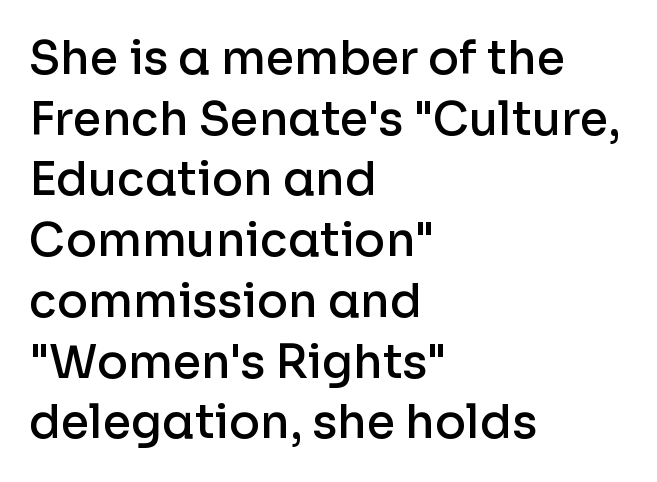
{"serif": "no", "italic": "no", "bold": "semi", "weight": "semibold", "width": "normal", "stroke_contrast": "low", "x_height": "medium", "monospaced": "no", "underline": "no", "align": "left", "line_spacing": "normal", "line_spacing_ratio": 1.32, "letter_spacing": "normal", "letter_spacing_em": 0.0, "glyph_px": 46}
